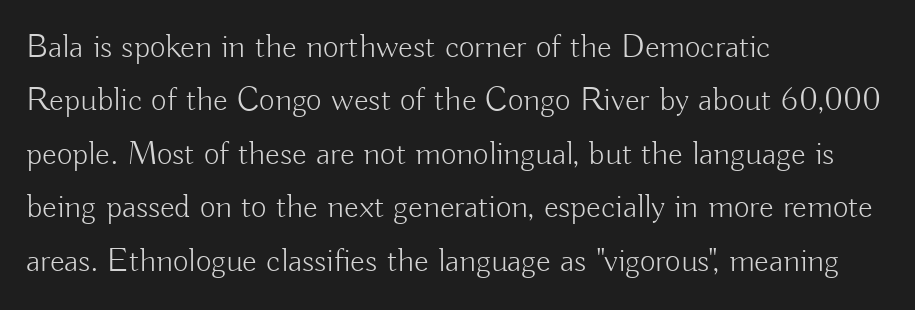
This sample keeps an unexceptional amount of space between lines. The setting favours the left margin, as ordinary paragraphs usually do. This rendering employs a face without finishing strokes, i.e., a sans-serif. Spacing verdict: proportional, widths tailored to each character. On a weight scale, this lands at 450 or below. In terms of posture, this sample is upright.
